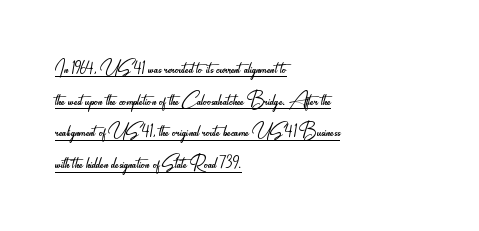
A student would call this left alignment; a typographer would say flush left, rag right. Think standard paragraph weight, or any step lighter than that. The passage shown is underscored from start to finish. Default kerning and tracking; the words read as compact shapes.
